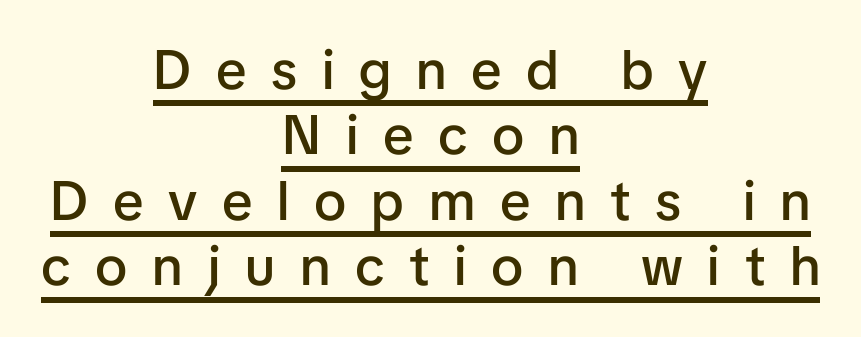
{"serif": "no", "italic": "no", "bold": "semi", "weight": "semibold", "width": "normal", "stroke_contrast": "low", "x_height": "medium", "monospaced": "no", "underline": "yes", "align": "center", "line_spacing_ratio": 1.19, "letter_spacing": "wide", "letter_spacing_em": 0.45, "glyph_px": 55}
